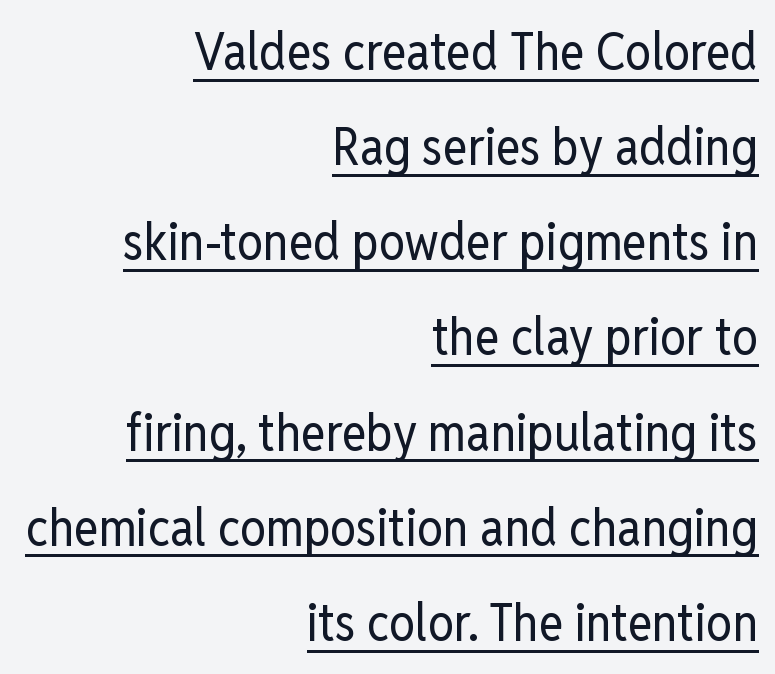
Q: Is the text bold? A: No.
Q: Is the text italic (slanted)? A: No, it is upright.
Q: Is the typeface a serif or a sans-serif typeface? A: Sans-serif.
Q: Is the text underlined? A: Yes.
Q: How is the paragraph aligned? A: Right-aligned.
Q: Is the spacing between letters normal or unusually wide? A: Normal.
Q: Width (condensed, normal, or wide)? A: Condensed.
Q: Stroke contrast? A: Low.
Q: x-height? A: Medium.
Q: Monospaced? A: No.
